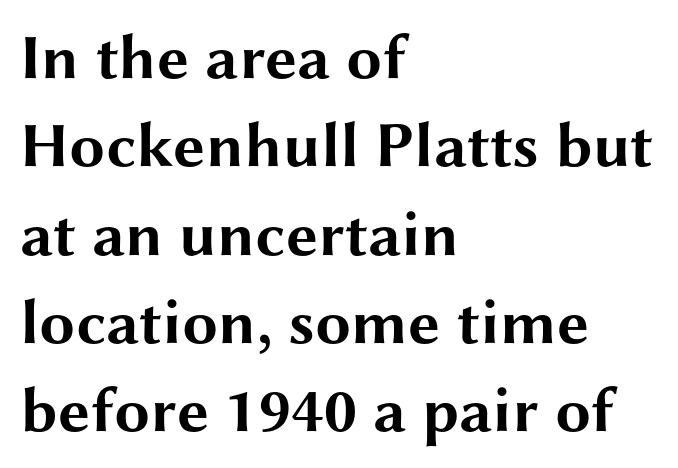
Students, observe: this is what conventionally led text looks like. This sample uses plain, unmodified letter spacing. Line beginnings align vertically; line endings do not. No word sits above an underline.
